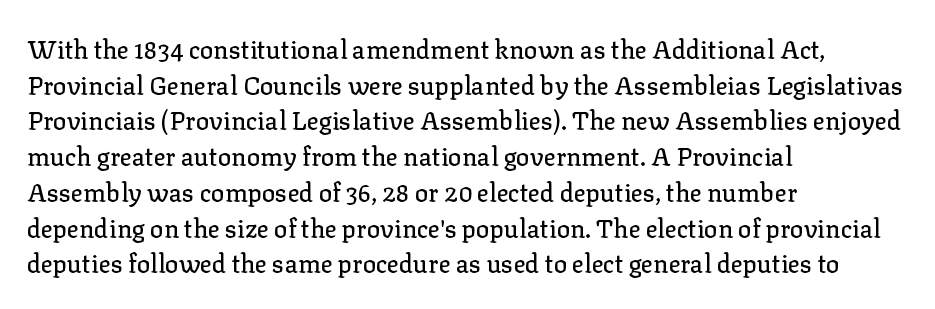
Glyph-to-glyph distance matches everyday printed text. The baseline area is clear. These lines are set flush left with a ragged right edge. Designer's note — italics off, roman on. The rendering uses a moderate line-height, typical for paragraphs.
